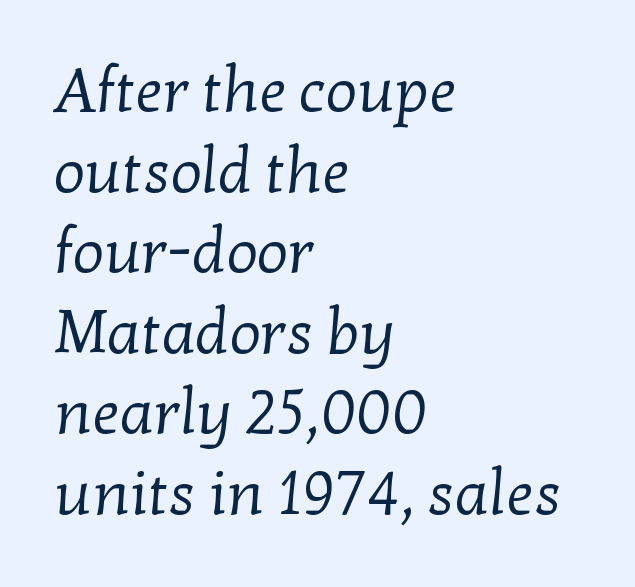
Q: Is the text bold? A: No.
Q: Is the typeface a serif or a sans-serif typeface? A: Serif.
Q: Is the text underlined? A: No.
Q: How is the paragraph aligned? A: Left-aligned.
Q: Is the spacing between letters normal or unusually wide? A: Normal.
Q: Is the spacing between lines tight, normal or loose? A: Normal.
Q: Width (condensed, normal, or wide)? A: Normal.
Q: Stroke contrast? A: Low.
Q: x-height? A: Medium.
Q: Monospaced? A: No.
